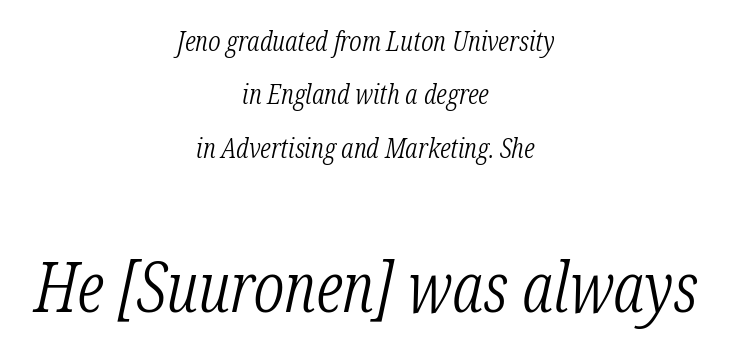
The image shows 70 px light, condensed serif type, italic (leaning right); set centered, loose line spacing (1.91x), normal letter spacing, not underlined; the second (bottom) block is 2.5x larger; low stroke contrast and a medium x-height.
